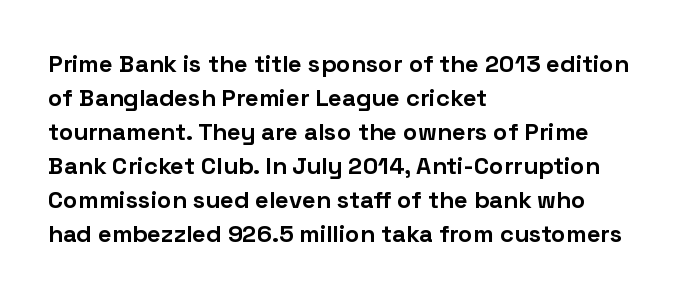
Q: Is the text bold? A: Yes.
Q: Is the text italic (slanted)? A: No, it is upright.
Q: Is the text underlined? A: No.
Q: How is the paragraph aligned? A: Left-aligned.
Q: Is the spacing between letters normal or unusually wide? A: Normal.
Q: Is the spacing between lines tight, normal or loose? A: Normal.
